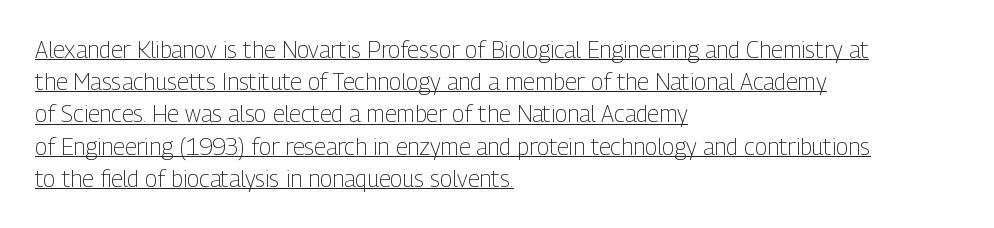
The image shows 23 px text type, upright; set left-aligned, normal line spacing (1.4x), normal letter spacing, underlined.
